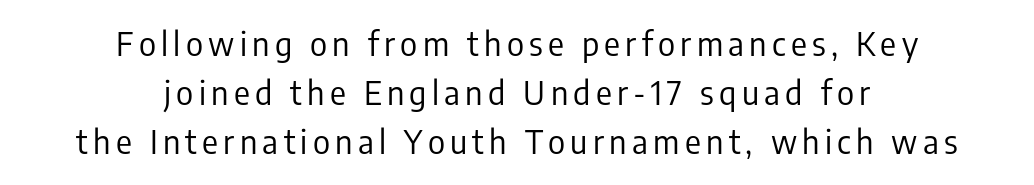
Q: Is the text bold? A: No.
Q: Is the text italic (slanted)? A: No, it is upright.
Q: Is the typeface a serif or a sans-serif typeface? A: Sans-serif.
Q: Is the text underlined? A: No.
Q: How is the paragraph aligned? A: Centered.
Q: Is the spacing between lines tight, normal or loose? A: Normal.
Q: Width (condensed, normal, or wide)? A: Condensed.
Q: Stroke contrast? A: Low.
Q: x-height? A: Medium.
Q: Monospaced? A: No.
